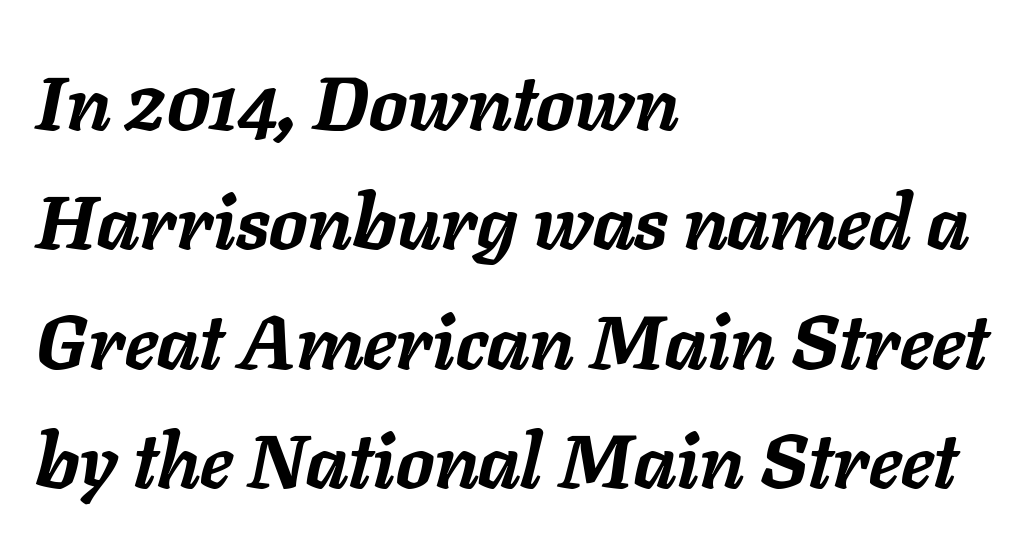
The image shows 76 px semibold type, italic (leaning right); set left-aligned, normal line spacing (1.57x), normal letter spacing, not underlined; low stroke contrast and a medium x-height.
